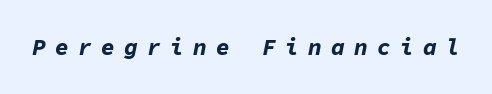
The image shows 23 px bold type, italic (leaning right); set unusually wide letter spacing (+0.4 em), not underlined.
